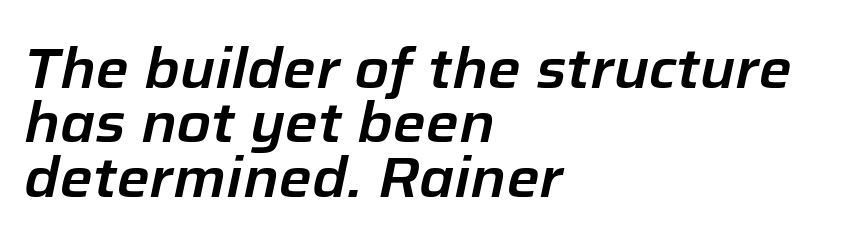
Q: Is the text italic (slanted)? A: Yes, it leans right by about 12 degrees.
Q: Is the text underlined? A: No.
Q: How is the paragraph aligned? A: Left-aligned.
Q: Is the spacing between letters normal or unusually wide? A: Normal.
Q: Is the spacing between lines tight, normal or loose? A: Tight.
Q: Width (condensed, normal, or wide)? A: Normal.
Q: Stroke contrast? A: Low.
Q: x-height? A: Medium.
Q: Monospaced? A: No.
